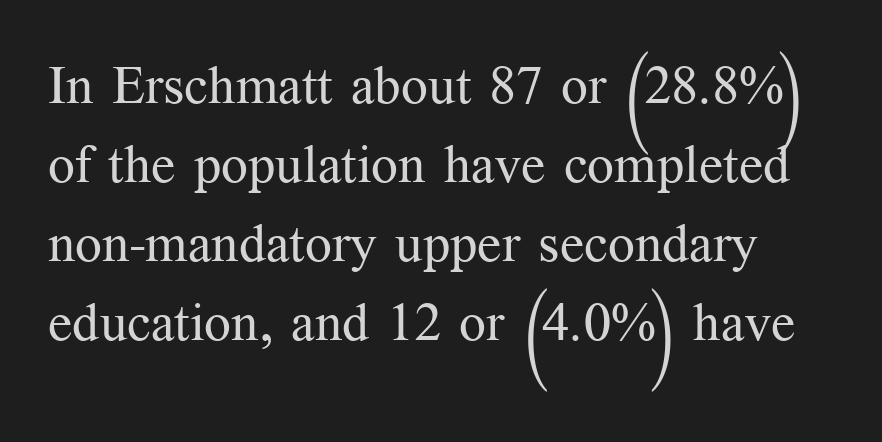
The image shows 53 px regular-weight serif type, upright; set normal line spacing (1.49x), normal letter spacing, not underlined; medium stroke contrast and a medium x-height.
